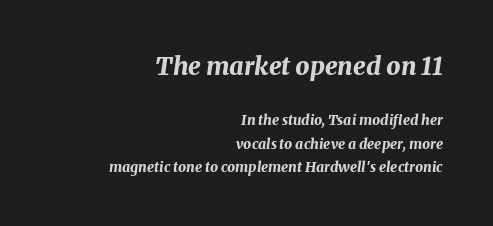
Q: Is the text bold? A: Yes.
Q: Is the text italic (slanted)? A: Yes, it leans right by about 8 degrees.
Q: Is the text underlined? A: No.
Q: How is the paragraph aligned? A: Right-aligned.
Q: Is the spacing between letters normal or unusually wide? A: Normal.
Q: Is the spacing between lines tight, normal or loose? A: Normal.
Q: Which block of text is set in a larger size, the first (top) or the second (bottom)? A: The first (top) one.
